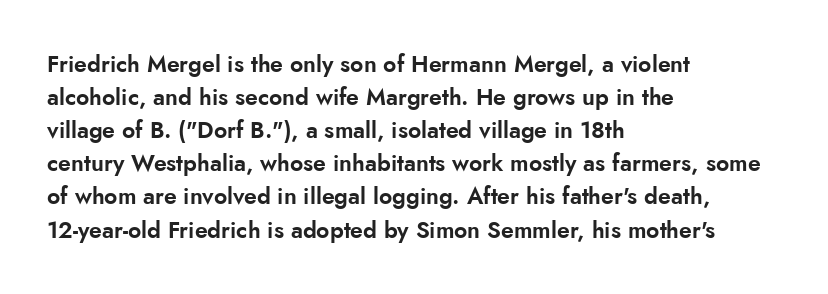
{"italic": "no", "underline": "no", "align": "left", "line_spacing": "normal", "line_spacing_ratio": 1.44, "letter_spacing": "normal", "letter_spacing_em": 0.0, "glyph_px": 23}
